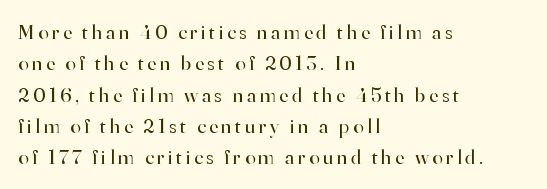
{"italic": "no", "bold": "no", "underline": "no", "align": "left", "line_spacing": "normal", "line_spacing_ratio": 1.49, "glyph_px": 21}
